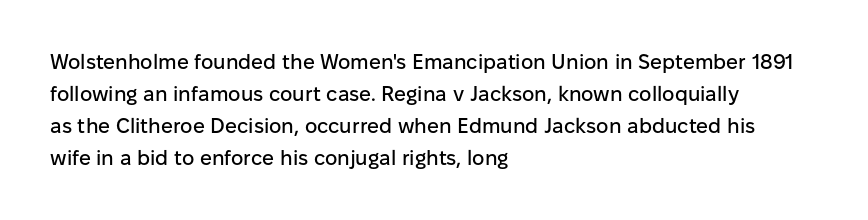
The image shows 21 px text type, upright; set left-aligned, normal line spacing (1.53x), normal letter spacing, not underlined.
